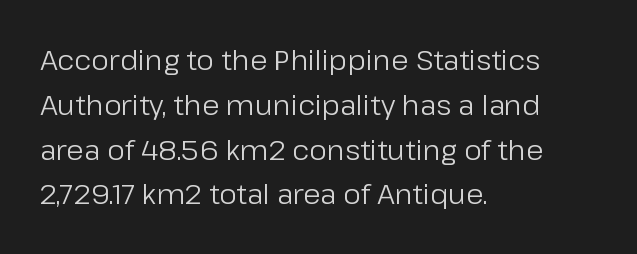
No letter is thick-stroked: the sample isn't bold. The lettering holds an erect, upright posture throughout. The glyphs are unaccompanied by any horizontal stroke below them. Spacing between characters is what you'd get straight out of the box. These lines are rendered in a variable-pitch font. The leading is moderate, giving the passage an even texture.
